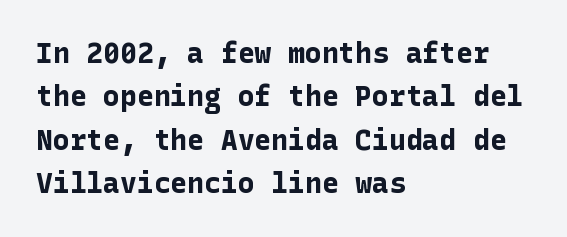
The image shows 28 px bold sans-serif type, upright; set left-aligned, normal line spacing (1.55x), normal letter spacing, not underlined; low stroke contrast and a medium x-height.
